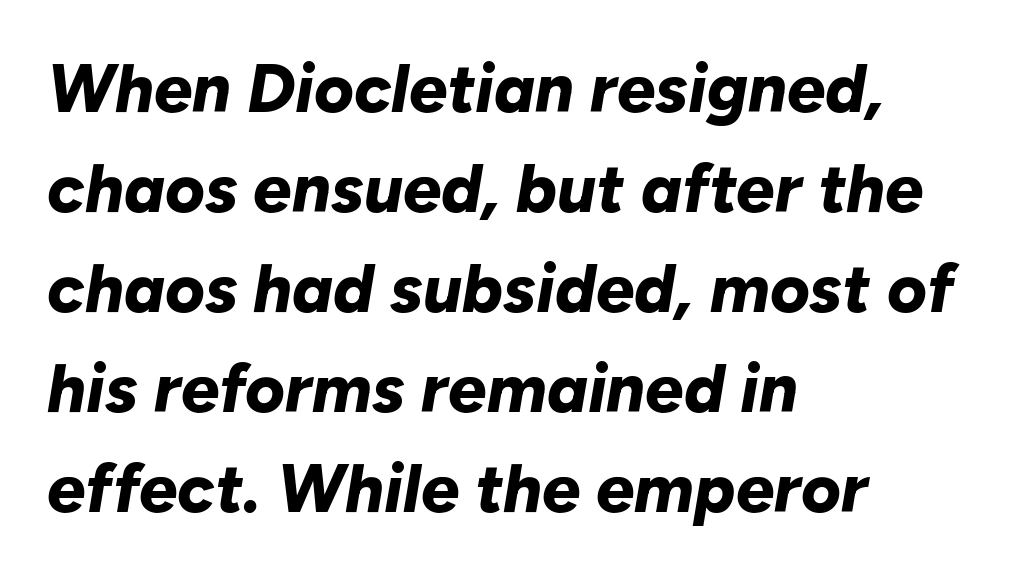
{"italic": "yes", "lean": "right", "slant_degrees": 10, "bold": "yes", "weight": "bold", "width": "normal", "stroke_contrast": "low", "x_height": "medium", "monospaced": "no", "underline": "no", "align": "left", "line_spacing": "normal", "line_spacing_ratio": 1.47, "letter_spacing": "normal", "letter_spacing_em": 0.0, "glyph_px": 68}
